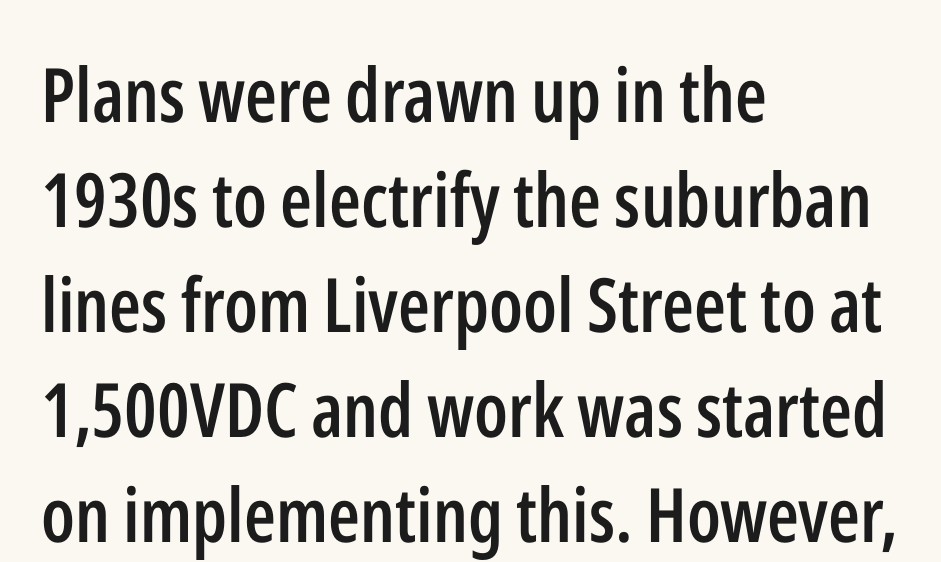
You can tell it's not italic because the verticals are truly vertical. Quick note: interline space is typical. Honestly, the letter spacing is just normal — you wouldn't notice it. The font is running at a semibold setting, under full bold. You could not count columns in this text — the font is proportionally spaced.
